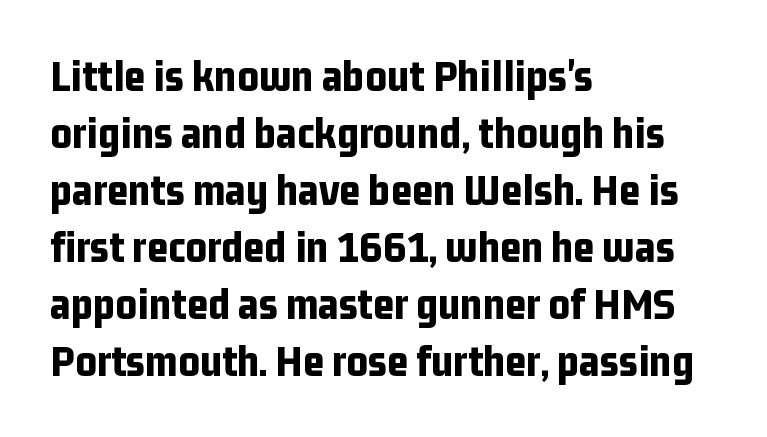
{"serif": "no", "italic": "no", "bold": "yes", "weight": "bold", "width": "condensed", "stroke_contrast": "low", "x_height": "medium", "monospaced": "no", "underline": "no", "align": "left", "line_spacing_ratio": 1.24, "letter_spacing": "normal", "letter_spacing_em": 0.0, "glyph_px": 46}
